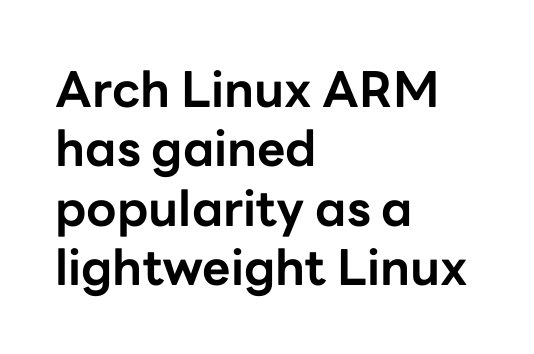
Q: Is the text bold? A: Yes.
Q: Is the text italic (slanted)? A: No, it is upright.
Q: Is the typeface a serif or a sans-serif typeface? A: Sans-serif.
Q: Is the text underlined? A: No.
Q: How is the paragraph aligned? A: Left-aligned.
Q: Is the spacing between letters normal or unusually wide? A: Normal.
Q: Width (condensed, normal, or wide)? A: Normal.
Q: Stroke contrast? A: Low.
Q: x-height? A: Medium.
Q: Monospaced? A: No.
